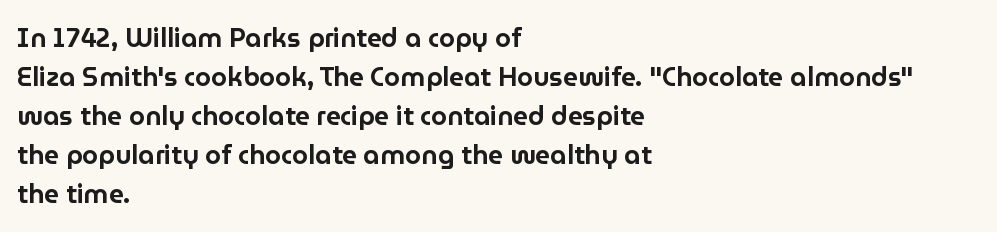
The compositor pushed each line to the left boundary. Every stem runs plumb, perpendicular to the baseline. This sample keeps an unexceptional amount of space between lines. Here the glyphs are tracked normally, forming tight word shapes. Descender tails drop into unmarked territory.
